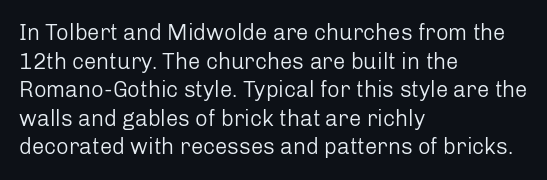
The image shows 22 px text type, upright; set left-aligned, normal line spacing (1.3x), normal letter spacing, not underlined.
